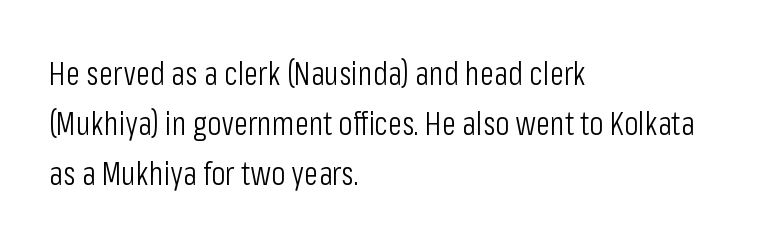
{"serif": "no", "italic": "no", "bold": "no", "weight": "light", "width": "condensed", "stroke_contrast": "low", "x_height": "medium", "monospaced": "no", "underline": "no", "align": "left", "line_spacing": "normal", "line_spacing_ratio": 1.52, "letter_spacing": "normal", "letter_spacing_em": 0.0, "glyph_px": 33}
